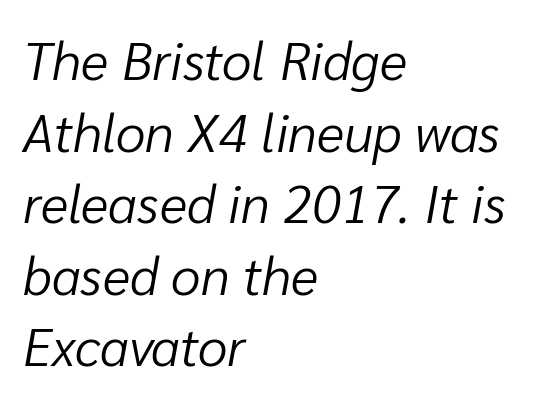
{"italic": "yes", "lean": "right", "slant_degrees": 10, "bold": "no", "weight": "light", "width": "normal", "stroke_contrast": "low", "x_height": "medium", "monospaced": "no", "underline": "no", "align": "left", "line_spacing": "normal", "line_spacing_ratio": 1.35, "letter_spacing": "normal", "letter_spacing_em": 0.0, "glyph_px": 53}
